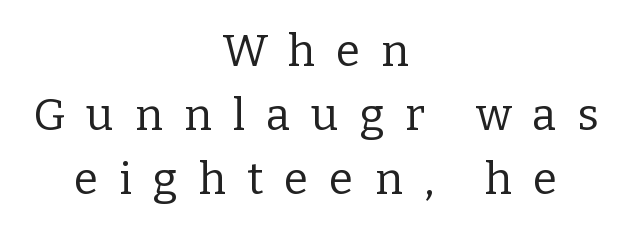
{"serif": "yes", "italic": "no", "bold": "no", "weight": "regular", "width": "normal", "stroke_contrast": "low", "x_height": "medium", "monospaced": "no", "underline": "no", "align": "center", "line_spacing": "normal", "line_spacing_ratio": 1.45, "letter_spacing": "wide", "letter_spacing_em": 0.48, "glyph_px": 44}
